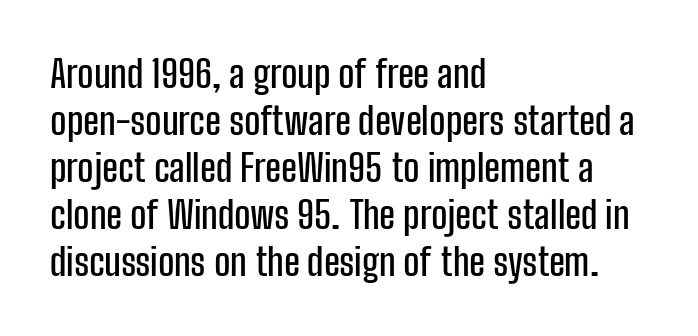
Q: Is the text italic (slanted)? A: No, it is upright.
Q: Is the typeface a serif or a sans-serif typeface? A: Sans-serif.
Q: Is the text underlined? A: No.
Q: How is the paragraph aligned? A: Left-aligned.
Q: Is the spacing between letters normal or unusually wide? A: Normal.
Q: Width (condensed, normal, or wide)? A: Condensed.
Q: Stroke contrast? A: Low.
Q: x-height? A: Medium.
Q: Monospaced? A: No.
